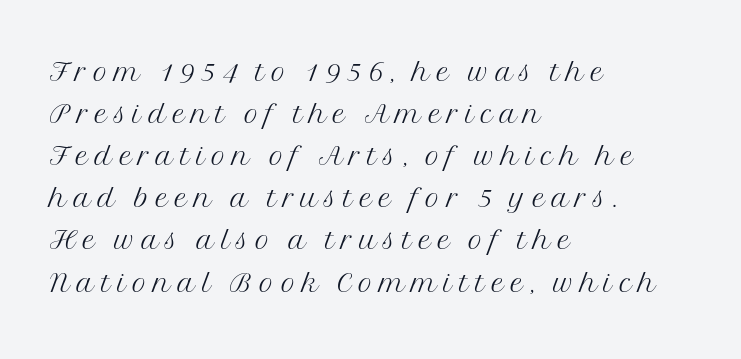
The font sits on the lighter half of the weight spectrum, regular included. The designer went with a serif here, giving each stem small feet. Proportional: the letters do not fall into vertical columns. Rows of type sit shoulder to shoulder in the vertical direction.
